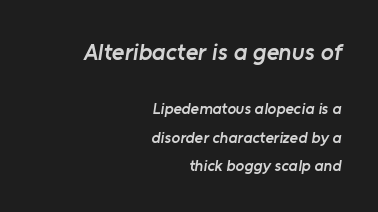
{"bold": "semi", "underline": "no", "align": "right", "line_spacing_ratio": 1.76, "letter_spacing": "normal", "letter_spacing_em": 0.0, "larger_block": "first", "size_ratio": 1.5, "glyph_px": 24}
